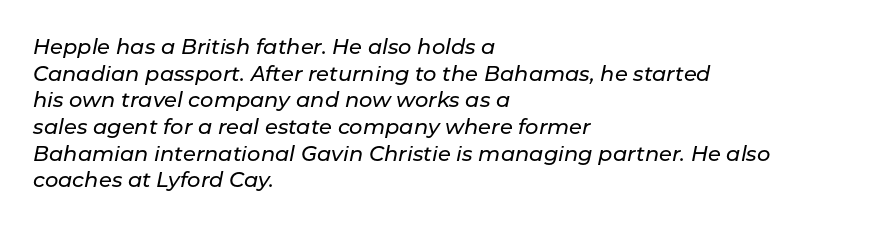
{"italic": "yes", "lean": "right", "slant_degrees": 11, "underline": "no", "align": "left", "line_spacing": "normal", "line_spacing_ratio": 1.27, "letter_spacing": "normal", "letter_spacing_em": 0.0, "glyph_px": 21}
